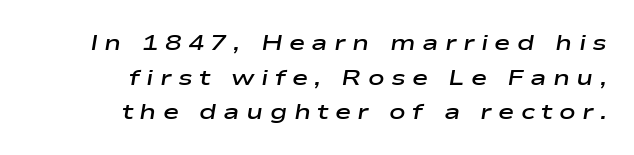
How are the letters spaced? Widely, with obvious added tracking. The lettering tilts uniformly, giving the passage an italic look. All the whitespace from short lines collects on the left. Strokes here are thickened, but only to semibold level.
